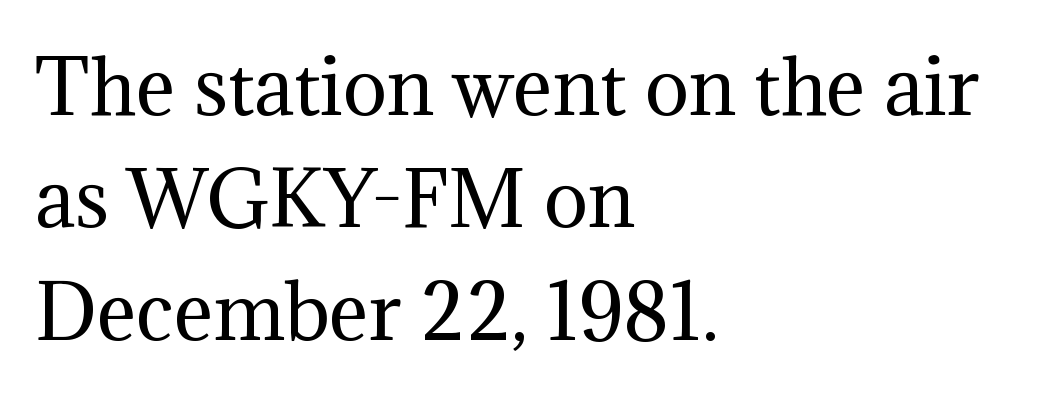
Note the varied advance widths — an 'i' is clearly narrower than an 'm'. Short and long lines alike share a common starting point at left. Characters remain perfectly vertical along every line. Stroke thickness stays within the range of a standard reading face or lighter. A typesetter would call this leading conventional body-copy spacing.
